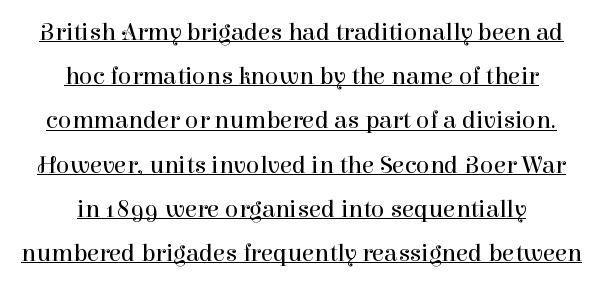
Q: Is the text bold? A: No.
Q: Is the text italic (slanted)? A: No, it is upright.
Q: Is the text underlined? A: Yes.
Q: How is the paragraph aligned? A: Centered.
Q: Is the spacing between letters normal or unusually wide? A: Normal.
